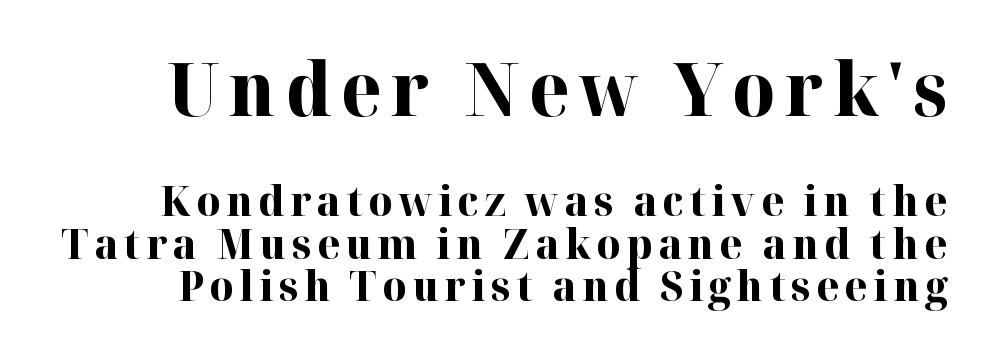
Q: Is the text bold? A: Yes.
Q: Is the text italic (slanted)? A: No, it is upright.
Q: Is the typeface a serif or a sans-serif typeface? A: Serif.
Q: Is the text underlined? A: No.
Q: Is the spacing between lines tight, normal or loose? A: Tight.
Q: Which block of text is set in a larger size, the first (top) or the second (bottom)? A: The first (top) one.
Q: Width (condensed, normal, or wide)? A: Normal.
Q: Stroke contrast? A: High.
Q: x-height? A: Medium.
Q: Monospaced? A: No.
